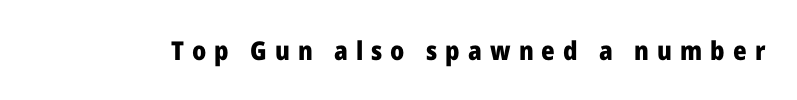
The image shows 26 px bold type, upright; set unusually wide letter spacing (+0.31 em), not underlined.
